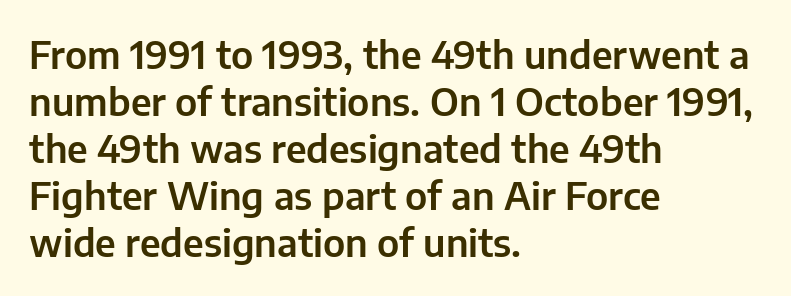
The font family rendered here belongs to the sans-serif group. In terms of posture, this sample is upright. Check the space under the baseline: it is left empty. Varying glyph widths throughout — classic text-font behaviour.
